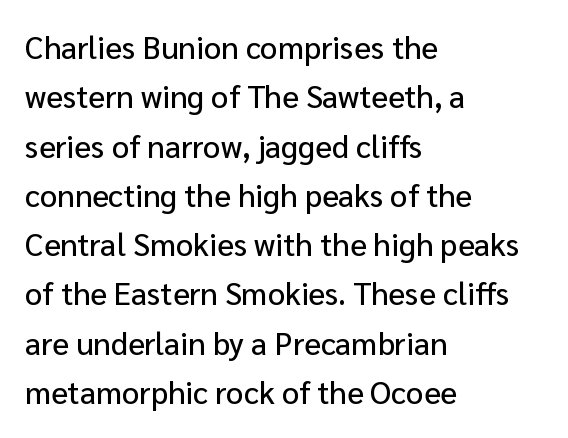
{"serif": "no", "italic": "no", "width": "normal", "stroke_contrast": "low", "x_height": "medium", "monospaced": "no", "underline": "no", "align": "left", "line_spacing": "normal", "line_spacing_ratio": 1.59, "letter_spacing": "normal", "letter_spacing_em": 0.0, "glyph_px": 31}
